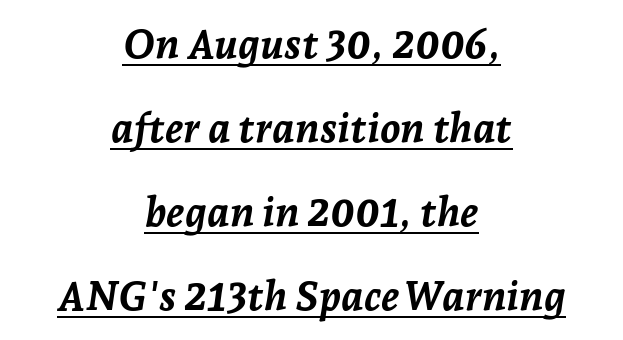
The type is set solid horizontally, with unmodified tracking. This sample has the flowing, uneven cadence of proportional lettering. The face used here has a pronounced slope to its letters. Alignment: centered. Heft: maximum for text — a bold. Baseline-to-baseline distance is far greater than the letter height.
